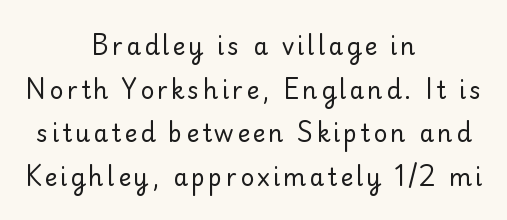
The axis of the letterforms is exactly vertical. Unbolded letterforms with no extra heft. The string is rendered with underlining switched off. The setting favours the middle, as headings and verse often do.
